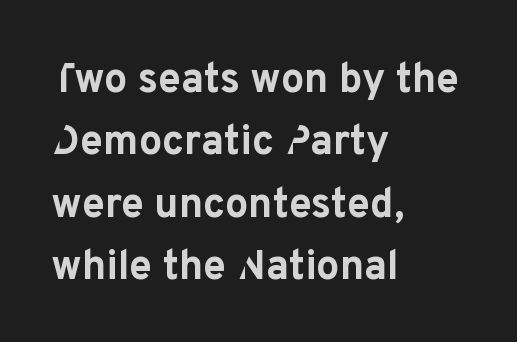
{"serif": "no", "italic": "no", "bold": "yes", "weight": "bold", "width": "normal", "stroke_contrast": "low", "x_height": "medium", "monospaced": "no", "underline": "no", "align": "left", "line_spacing": "normal", "line_spacing_ratio": 1.52, "letter_spacing": "normal", "letter_spacing_em": 0.0, "glyph_px": 41}
